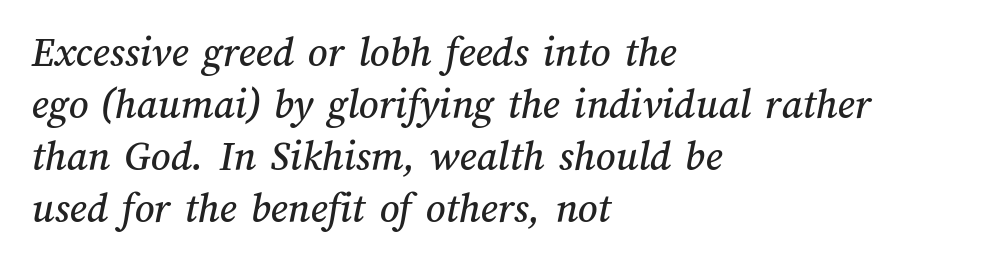
The image shows 43 px text type; set left-aligned, line spacing 1.21x, normal letter spacing, not underlined; medium stroke contrast and a medium x-height.
